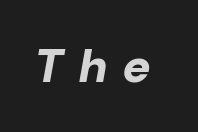
Q: Is the text bold? A: Yes.
Q: Is the text italic (slanted)? A: Yes, it leans right by about 10 degrees.
Q: Is the text underlined? A: No.
Q: Is the spacing between letters normal or unusually wide? A: Unusually wide.
Q: Width (condensed, normal, or wide)? A: Normal.
Q: Stroke contrast? A: Low.
Q: x-height? A: Medium.
Q: Monospaced? A: No.
